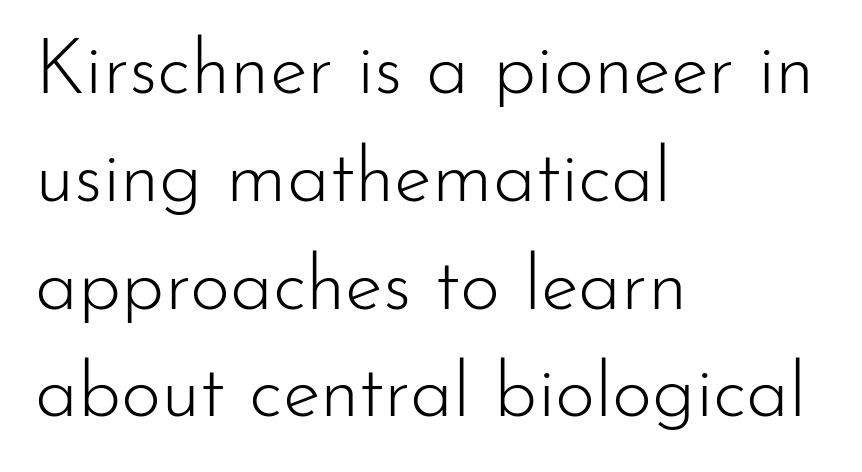
A typesetter would label this face a sans. Glance below the letters and you will spot only blank space. This sample uses an upright cut, with every glyph sitting square on the baseline. The lines are quadded left. No heavy texture on the line: the type isn't bold.
